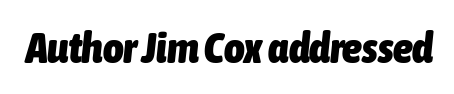
The image shows 44 px heavy, condensed type, italic (leaning right); set normal letter spacing, not underlined; low stroke contrast and a medium x-height.
